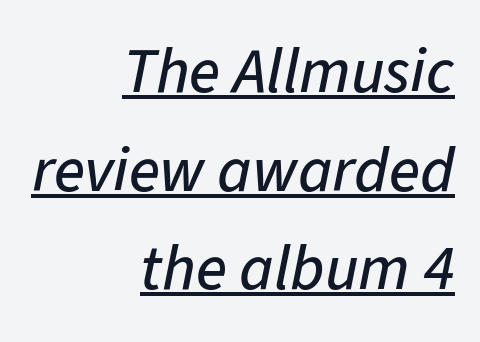
{"italic": "yes", "lean": "right", "slant_degrees": 11, "width": "normal", "stroke_contrast": "low", "x_height": "medium", "monospaced": "no", "underline": "yes", "align": "right", "line_spacing": "normal", "line_spacing_ratio": 1.54, "letter_spacing": "normal", "letter_spacing_em": 0.0, "glyph_px": 64}
